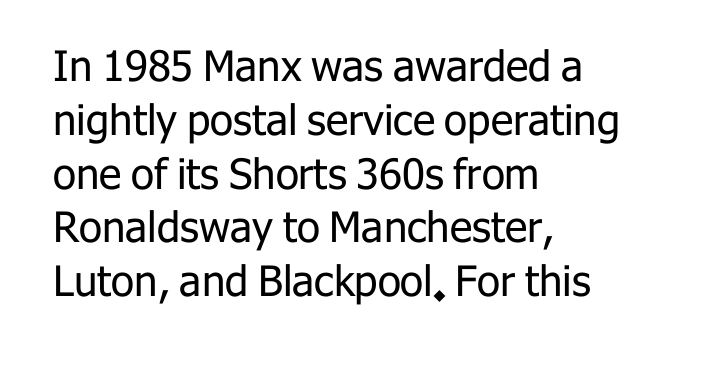
{"serif": "no", "italic": "no", "bold": "no", "weight": "regular", "width": "normal", "stroke_contrast": "low", "x_height": "medium", "monospaced": "no", "underline": "no", "align": "left", "line_spacing": "normal", "line_spacing_ratio": 1.28, "letter_spacing": "normal", "letter_spacing_em": 0.0, "glyph_px": 42}
